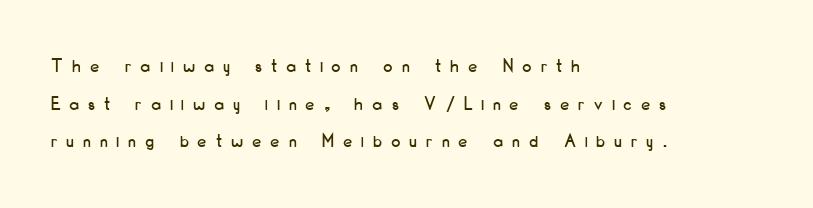
The image shows 20 px text type, upright; set left-aligned, line spacing 1.88x, unusually wide letter spacing (+0.47 em), not underlined.
